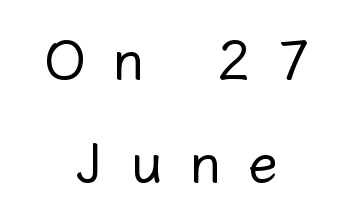
Q: Is the text bold? A: No.
Q: Is the text italic (slanted)? A: No, it is upright.
Q: Is the text underlined? A: No.
Q: How is the paragraph aligned? A: Centered.
Q: Is the spacing between letters normal or unusually wide? A: Unusually wide.
Q: Width (condensed, normal, or wide)? A: Normal.
Q: Stroke contrast? A: Low.
Q: x-height? A: Medium.
Q: Monospaced? A: No.
